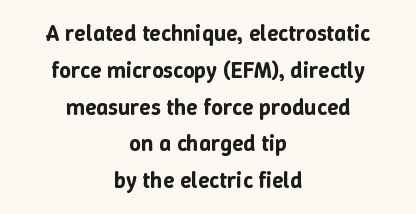
Q: Is the text italic (slanted)? A: No, it is upright.
Q: Is the text underlined? A: No.
Q: How is the paragraph aligned? A: Centered.
Q: Is the spacing between letters normal or unusually wide? A: Normal.
Q: Is the spacing between lines tight, normal or loose? A: Normal.
